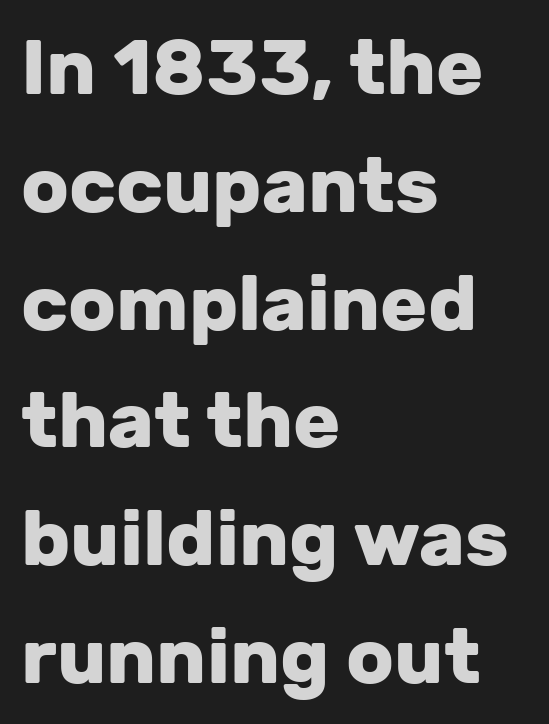
The image shows 78 px heavy sans-serif type, upright; set left-aligned, normal line spacing (1.51x), normal letter spacing, not underlined; low stroke contrast and a medium x-height.
